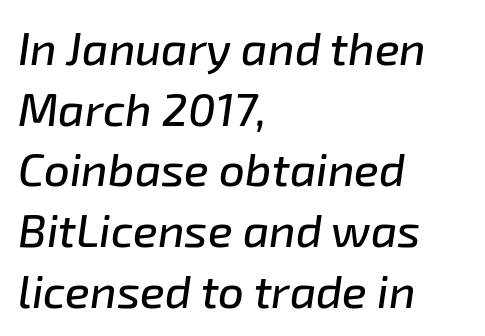
Is the letter spacing exaggerated? No — it looks like the ordinary default. Bare-footed words on every line. Short and long lines alike share a common starting point at left. Do the characters align in a grid? No, the font is proportional. Normally led — the rows are evenly, conventionally spaced.
